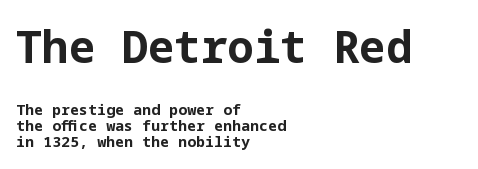
The image shows 44 px bold sans-serif type, upright; set left-aligned, tight line spacing (1.07x), normal letter spacing, not underlined; the first (top) block is 2.93x larger; low stroke contrast and a medium x-height.
